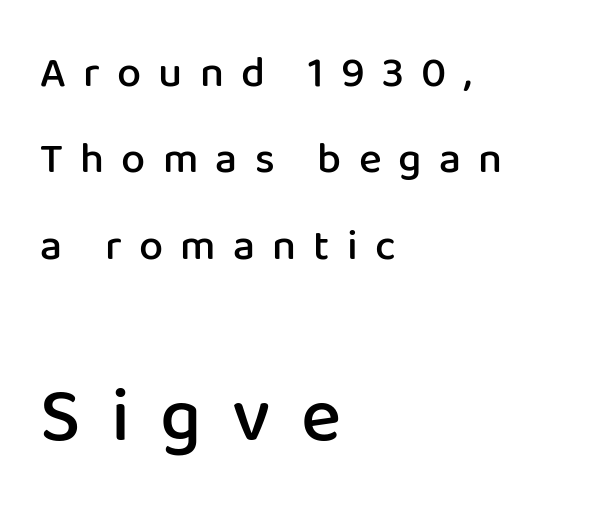
This rendering features lettering with no underline. One-word summary of the alignment: left. Bigger letters appear in the bottom chunk; the top chunk is reduced. The letters advance in unequal steps, a hallmark of proportional type. How heavy is the stroke? Medium-heavy — a semibold, shy of bold.
